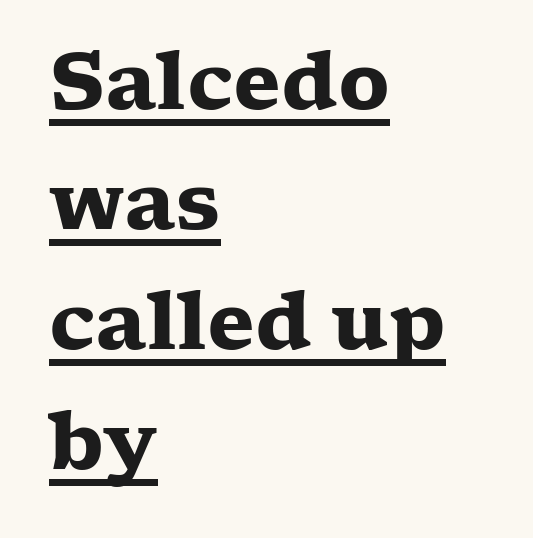
Q: Is the text bold? A: Yes.
Q: Is the text italic (slanted)? A: No, it is upright.
Q: Is the typeface a serif or a sans-serif typeface? A: Serif.
Q: Is the text underlined? A: Yes.
Q: How is the paragraph aligned? A: Left-aligned.
Q: Is the spacing between letters normal or unusually wide? A: Normal.
Q: Is the spacing between lines tight, normal or loose? A: Normal.
Q: Width (condensed, normal, or wide)? A: Wide.
Q: Stroke contrast? A: Low.
Q: x-height? A: Medium.
Q: Monospaced? A: No.
